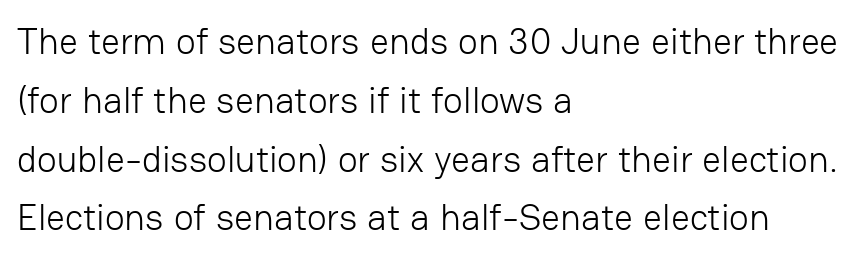
{"serif": "no", "italic": "no", "bold": "no", "weight": "light", "width": "normal", "stroke_contrast": "low", "x_height": "medium", "monospaced": "no", "underline": "no", "align": "left", "line_spacing": "normal", "line_spacing_ratio": 1.59, "letter_spacing": "normal", "letter_spacing_em": 0.0, "glyph_px": 37}
